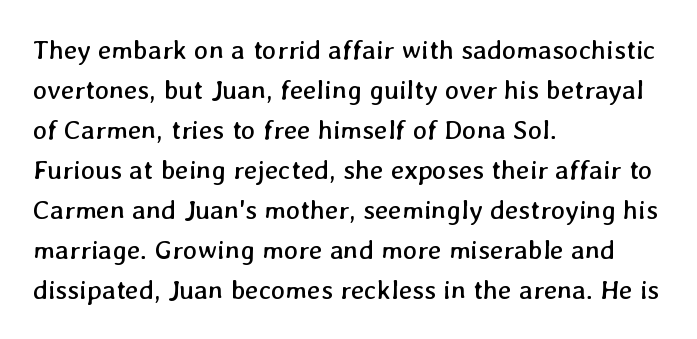
The lines are quadded left. A normal amount of white space separates one row of letters from the next. A clean baseline with only descenders dipping below it. Ink coverage per letter is moderate at most.
